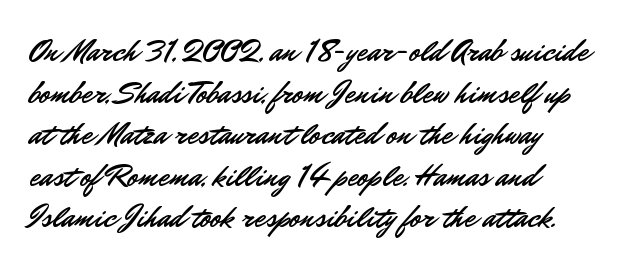
Casual observation: everything's shoved over to the left. Descenders hang freely into open space. The type family on display is of the sans-serif kind. Note the varied advance widths — an 'i' is clearly narrower than an 'm'. The line texture is even and compact thanks to regular tracking.
